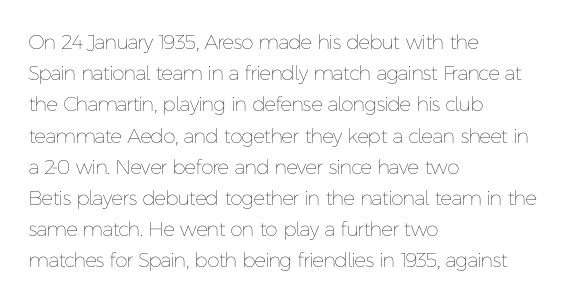
{"italic": "no", "bold": "no", "underline": "no", "align": "left", "line_spacing": "normal", "line_spacing_ratio": 1.56, "letter_spacing": "normal", "letter_spacing_em": 0.0, "glyph_px": 20}
